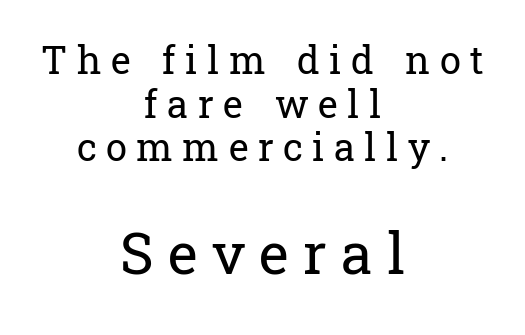
{"serif": "yes", "italic": "no", "bold": "no", "weight": "regular", "width": "normal", "stroke_contrast": "low", "x_height": "medium", "monospaced": "no", "underline": "no", "align": "center", "line_spacing": "tight", "line_spacing_ratio": 1.15, "letter_spacing": "wide", "letter_spacing_em": 0.25, "larger_block": "second", "size_ratio": 1.5, "glyph_px": 57}
